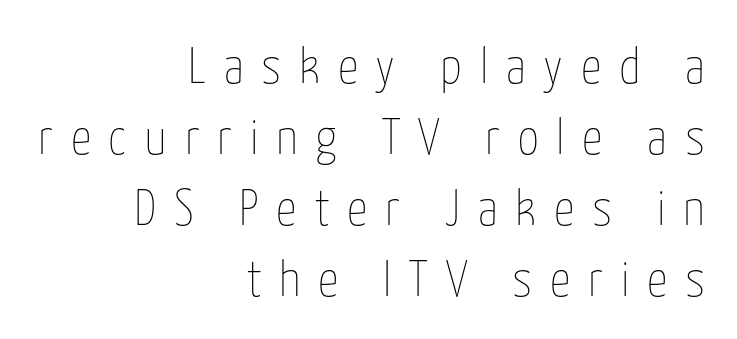
Q: Is the text bold? A: No.
Q: Is the text italic (slanted)? A: No, it is upright.
Q: Is the text underlined? A: No.
Q: How is the paragraph aligned? A: Right-aligned.
Q: Is the spacing between letters normal or unusually wide? A: Unusually wide.
Q: Is the spacing between lines tight, normal or loose? A: Normal.
Q: Width (condensed, normal, or wide)? A: Condensed.
Q: Stroke contrast? A: Low.
Q: x-height? A: Medium.
Q: Monospaced? A: No.
